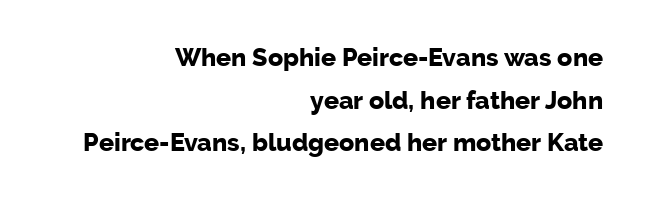
The gap between lines stays unmarked. The lettering holds an erect, upright posture throughout. Characters follow at the spacing the type designer built in. How heavy is the stroke? Heavy — this is a bold. The setting favours the right margin, as signatures and pull-quotes sometimes do.
